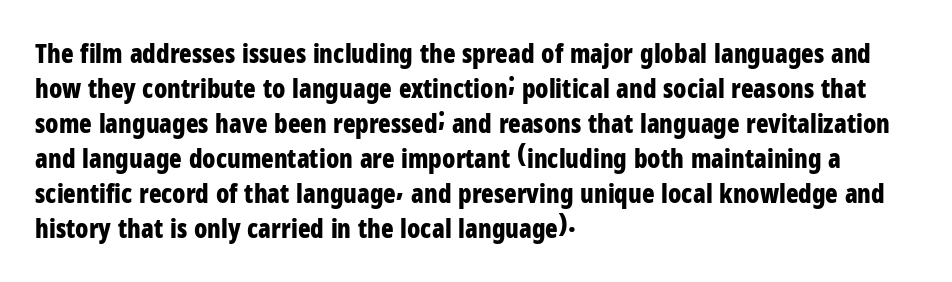
Q: Is the text bold? A: Yes.
Q: Is the text italic (slanted)? A: No, it is upright.
Q: Is the text underlined? A: No.
Q: How is the paragraph aligned? A: Left-aligned.
Q: Is the spacing between letters normal or unusually wide? A: Normal.
Q: Is the spacing between lines tight, normal or loose? A: Normal.
